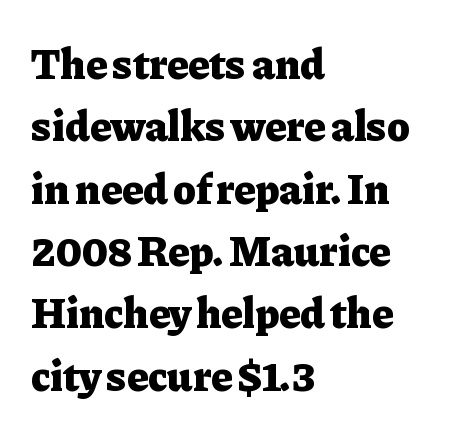
{"serif": "yes", "italic": "no", "bold": "yes", "weight": "heavy", "width": "normal", "stroke_contrast": "low", "x_height": "medium", "monospaced": "no", "underline": "no", "align": "left", "line_spacing": "normal", "line_spacing_ratio": 1.45, "letter_spacing": "normal", "letter_spacing_em": 0.0, "glyph_px": 43}
